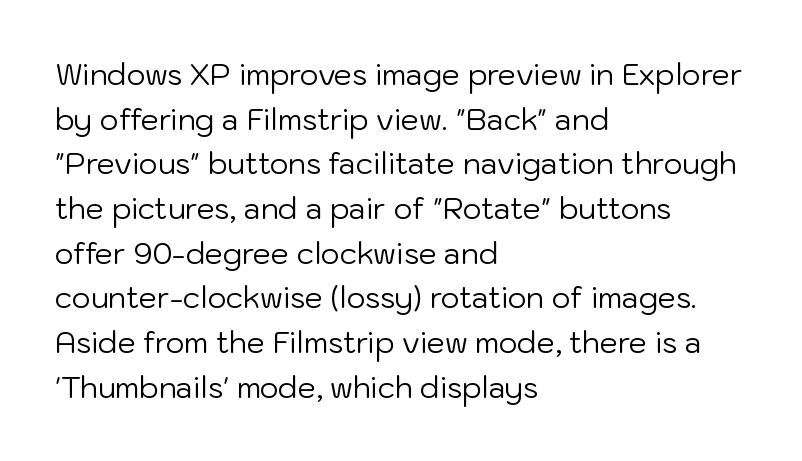
{"serif": "no", "italic": "no", "bold": "no", "weight": "regular", "width": "normal", "stroke_contrast": "low", "x_height": "medium", "monospaced": "no", "underline": "no", "align": "left", "line_spacing": "normal", "line_spacing_ratio": 1.54, "letter_spacing": "normal", "letter_spacing_em": 0.0, "glyph_px": 29}
